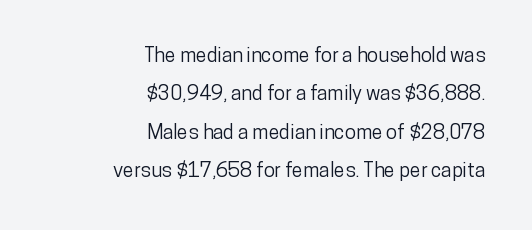
{"italic": "no", "underline": "no", "align": "right", "line_spacing": "loose", "line_spacing_ratio": 1.92, "letter_spacing": "normal", "letter_spacing_em": 0.0, "glyph_px": 20}
